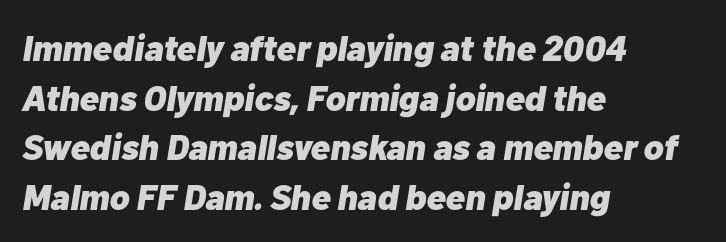
Q: Is the text bold? A: Yes.
Q: Is the text italic (slanted)? A: Yes, it leans right by about 10 degrees.
Q: Is the text underlined? A: No.
Q: How is the paragraph aligned? A: Left-aligned.
Q: Is the spacing between letters normal or unusually wide? A: Normal.
Q: Is the spacing between lines tight, normal or loose? A: Normal.
Q: Width (condensed, normal, or wide)? A: Normal.
Q: Stroke contrast? A: Low.
Q: x-height? A: Medium.
Q: Monospaced? A: No.
